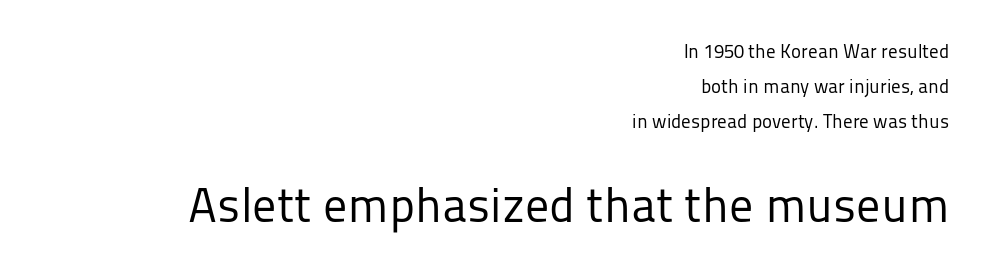
The image shows 48 px regular-weight sans-serif type, upright; set right-aligned, line spacing 1.84x, normal letter spacing, not underlined; the second (bottom) block is 2.53x larger; low stroke contrast and a medium x-height.
